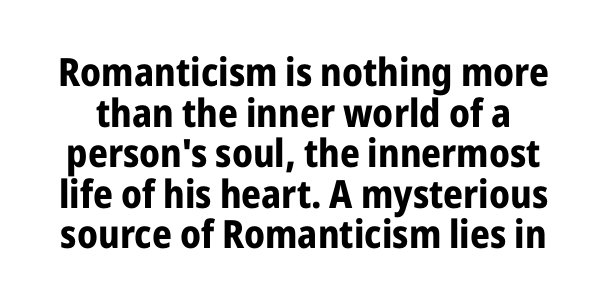
{"serif": "no", "italic": "no", "bold": "yes", "weight": "bold", "width": "condensed", "stroke_contrast": "low", "x_height": "medium", "monospaced": "no", "underline": "no", "line_spacing": "tight", "line_spacing_ratio": 1.04, "letter_spacing": "normal", "letter_spacing_em": 0.0, "glyph_px": 39}
